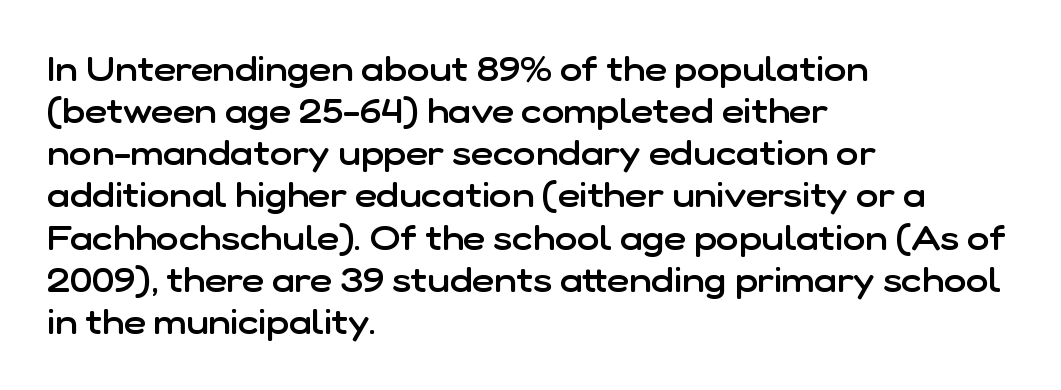
The image shows 34 px semibold sans-serif type, upright; set left-aligned, line spacing 1.24x, normal letter spacing, not underlined; low stroke contrast and a medium x-height.
